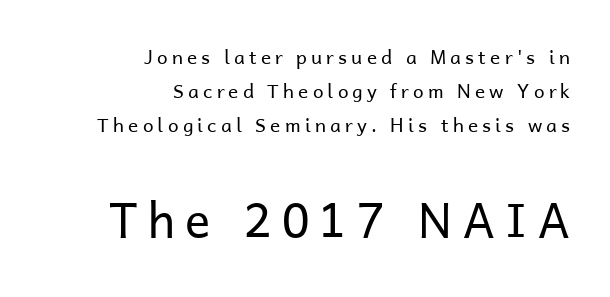
Q: Is the text bold? A: No.
Q: Is the text italic (slanted)? A: No, it is upright.
Q: Is the typeface a serif or a sans-serif typeface? A: Sans-serif.
Q: Is the text underlined? A: No.
Q: How is the paragraph aligned? A: Right-aligned.
Q: Is the spacing between letters normal or unusually wide? A: Unusually wide.
Q: Which block of text is set in a larger size, the first (top) or the second (bottom)? A: The second (bottom) one.
Q: Width (condensed, normal, or wide)? A: Normal.
Q: Stroke contrast? A: Low.
Q: x-height? A: Medium.
Q: Monospaced? A: No.
